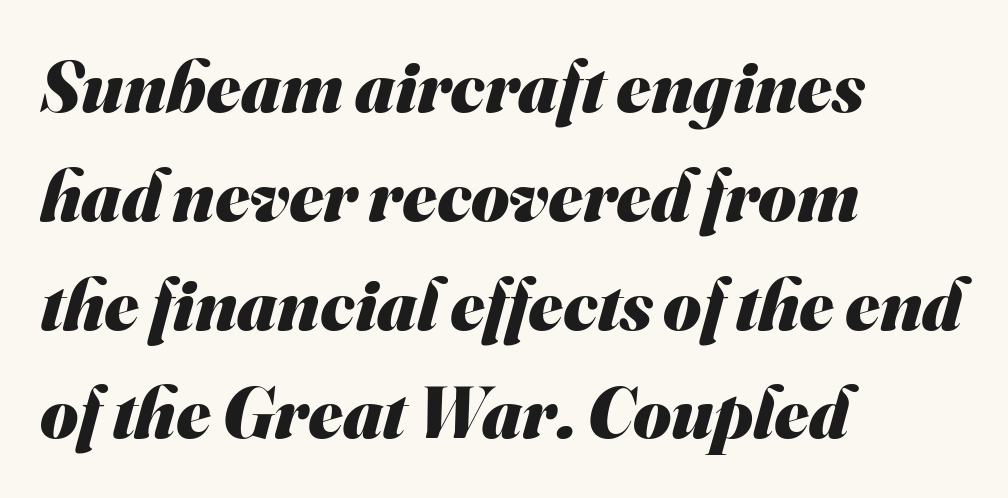
The letters advance in unequal steps, a hallmark of proportional type. Type without underlining. Its strokes are broad and dark, the hallmark of bold type. The typesetter chose a ragged-right arrangement here.
